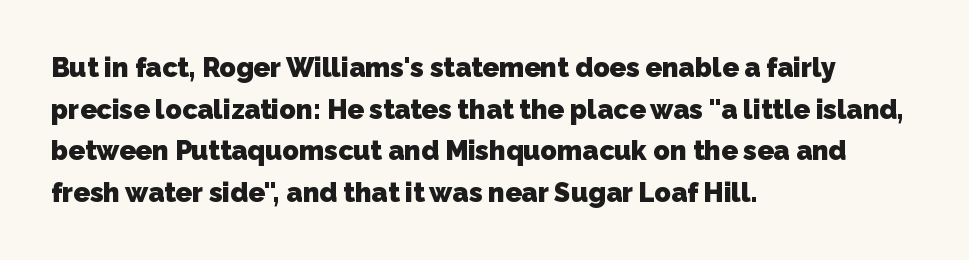
Q: Is the text bold? A: Yes.
Q: Is the text underlined? A: No.
Q: How is the paragraph aligned? A: Left-aligned.
Q: Is the spacing between letters normal or unusually wide? A: Normal.
Q: Is the spacing between lines tight, normal or loose? A: Normal.
